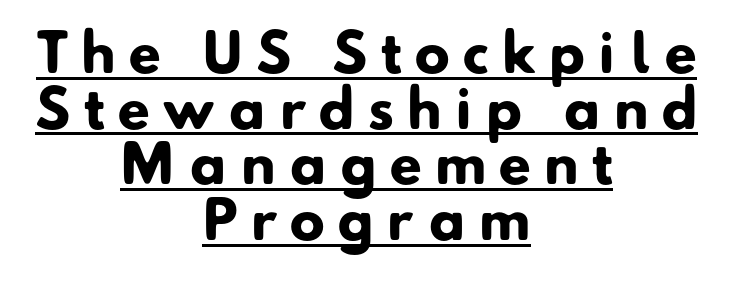
{"serif": "no", "bold": "yes", "weight": "heavy", "width": "normal", "stroke_contrast": "low", "x_height": "small", "monospaced": "no", "underline": "yes", "align": "center", "line_spacing": "tight", "line_spacing_ratio": 1.07, "letter_spacing": "wide", "letter_spacing_em": 0.26, "glyph_px": 52}
